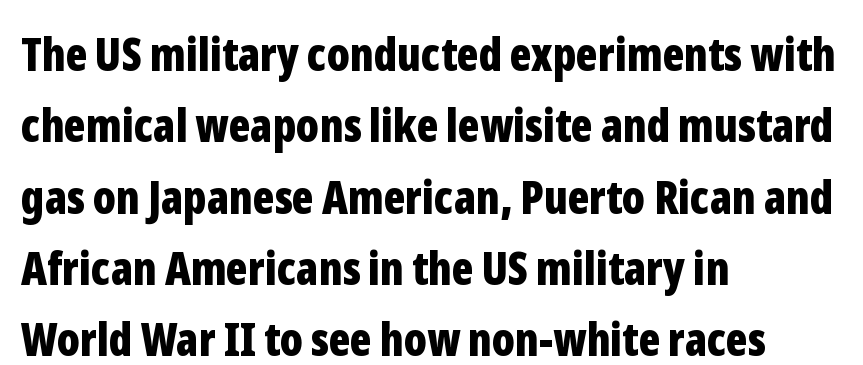
Q: Is the text bold? A: Yes.
Q: Is the text italic (slanted)? A: No, it is upright.
Q: Is the typeface a serif or a sans-serif typeface? A: Sans-serif.
Q: Is the text underlined? A: No.
Q: How is the paragraph aligned? A: Left-aligned.
Q: Is the spacing between letters normal or unusually wide? A: Normal.
Q: Is the spacing between lines tight, normal or loose? A: Normal.
Q: Width (condensed, normal, or wide)? A: Condensed.
Q: Stroke contrast? A: Low.
Q: x-height? A: Medium.
Q: Monospaced? A: No.
